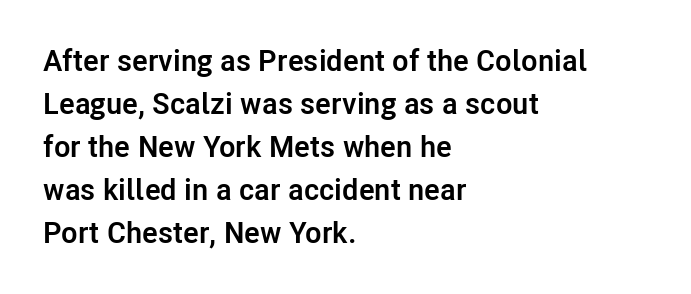
Q: Is the text bold? A: Yes.
Q: Is the text italic (slanted)? A: No, it is upright.
Q: Is the typeface a serif or a sans-serif typeface? A: Sans-serif.
Q: Is the text underlined? A: No.
Q: How is the paragraph aligned? A: Left-aligned.
Q: Is the spacing between letters normal or unusually wide? A: Normal.
Q: Is the spacing between lines tight, normal or loose? A: Normal.
Q: Width (condensed, normal, or wide)? A: Normal.
Q: Stroke contrast? A: Low.
Q: x-height? A: Medium.
Q: Monospaced? A: No.
